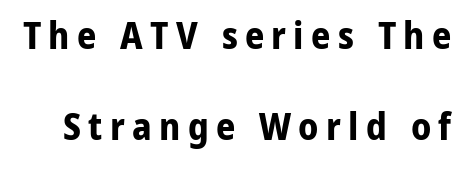
Q: Is the text bold? A: Yes.
Q: Is the text italic (slanted)? A: No, it is upright.
Q: Is the typeface a serif or a sans-serif typeface? A: Sans-serif.
Q: Is the text underlined? A: No.
Q: Is the spacing between lines tight, normal or loose? A: Loose.
Q: Width (condensed, normal, or wide)? A: Normal.
Q: Stroke contrast? A: Low.
Q: x-height? A: Medium.
Q: Monospaced? A: No.
